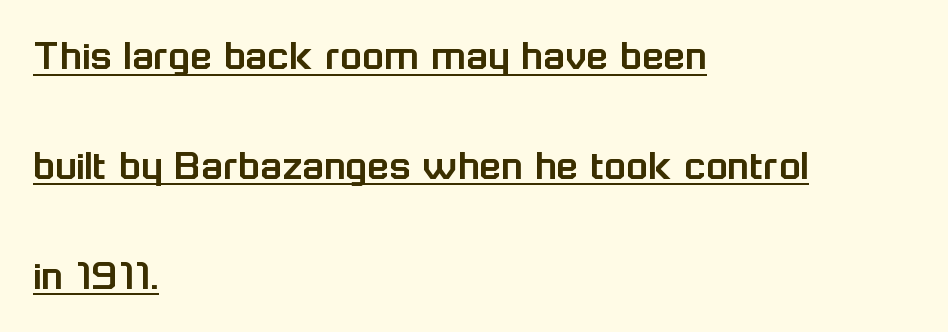
{"serif": "no", "italic": "no", "width": "normal", "stroke_contrast": "low", "x_height": "medium", "monospaced": "no", "underline": "yes", "align": "left", "line_spacing": "loose", "line_spacing_ratio": 2.44, "letter_spacing": "normal", "letter_spacing_em": 0.0, "glyph_px": 45}
